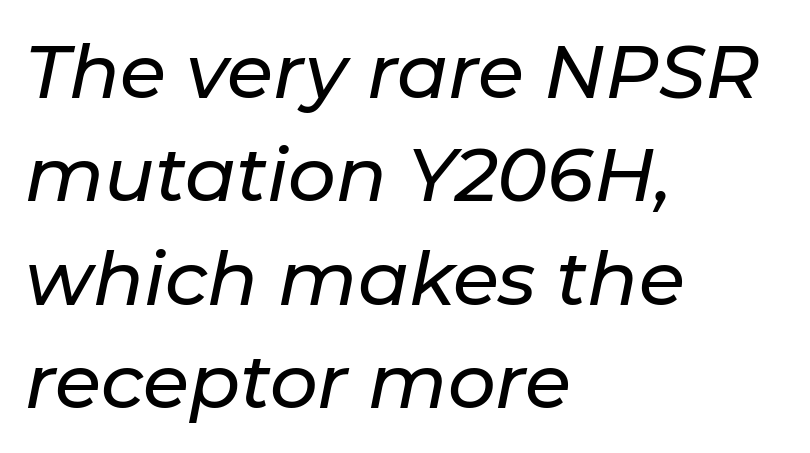
The image shows 75 px text type, italic (leaning right); set left-aligned, normal line spacing (1.38x), normal letter spacing, not underlined; low stroke contrast and a medium x-height.
